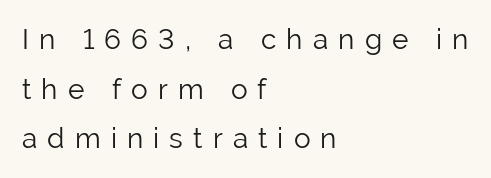
The image shows 28 px light sans-serif type, upright; set left-aligned, line spacing 1.77x, unusually wide letter spacing (+0.36 em), not underlined; low stroke contrast and a medium x-height.
